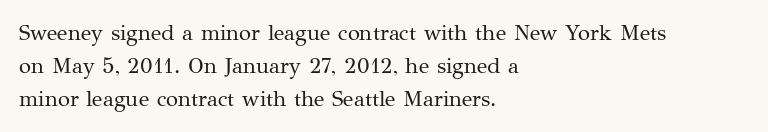
{"italic": "no", "bold": "no", "underline": "no", "align": "left", "line_spacing": "normal", "line_spacing_ratio": 1.49, "letter_spacing": "normal", "letter_spacing_em": 0.0, "glyph_px": 22}
